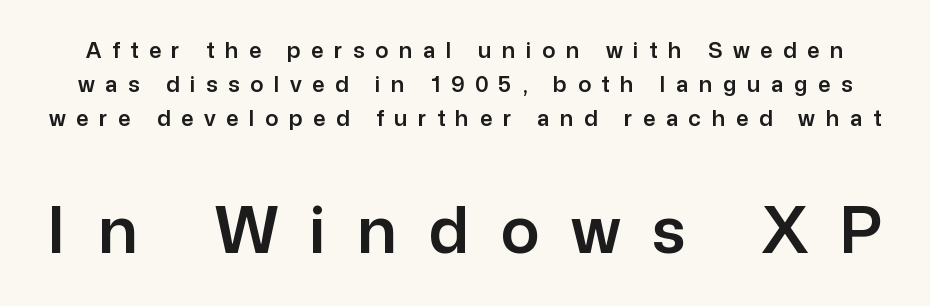
Q: Is the text italic (slanted)? A: No, it is upright.
Q: Is the typeface a serif or a sans-serif typeface? A: Sans-serif.
Q: Is the text underlined? A: No.
Q: Is the spacing between letters normal or unusually wide? A: Unusually wide.
Q: Is the spacing between lines tight, normal or loose? A: Normal.
Q: Which block of text is set in a larger size, the first (top) or the second (bottom)? A: The second (bottom) one.
Q: Width (condensed, normal, or wide)? A: Normal.
Q: Stroke contrast? A: Low.
Q: x-height? A: Medium.
Q: Monospaced? A: No.
